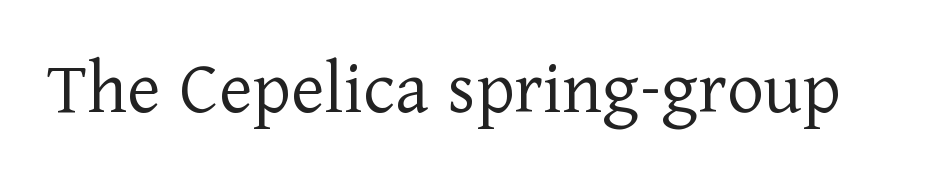
The image shows 79 px light serif type, upright; set normal letter spacing, not underlined; low stroke contrast and a medium x-height.
